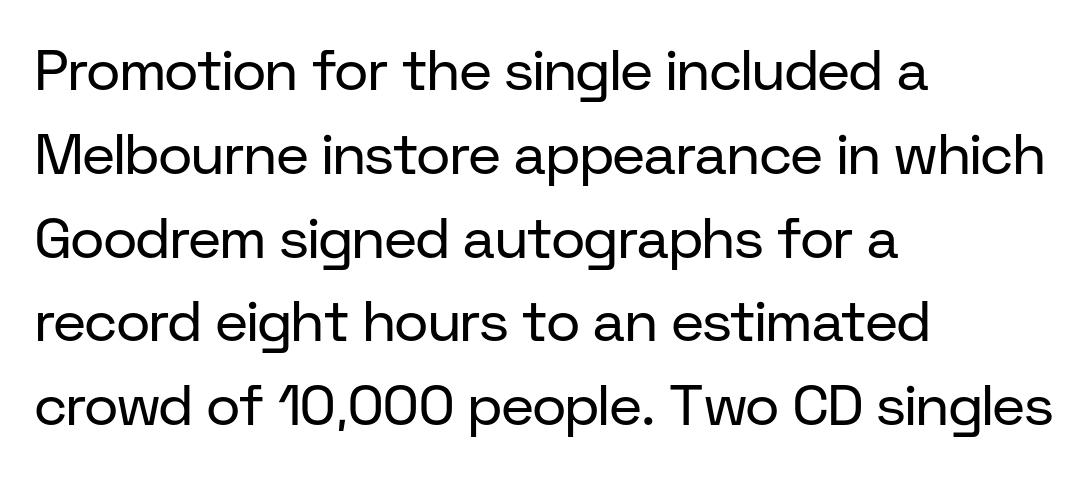
Q: Is the text bold? A: No.
Q: Is the text italic (slanted)? A: No, it is upright.
Q: Is the typeface a serif or a sans-serif typeface? A: Sans-serif.
Q: Is the text underlined? A: No.
Q: How is the paragraph aligned? A: Left-aligned.
Q: Is the spacing between letters normal or unusually wide? A: Normal.
Q: Is the spacing between lines tight, normal or loose? A: Normal.
Q: Width (condensed, normal, or wide)? A: Normal.
Q: Stroke contrast? A: Low.
Q: x-height? A: Medium.
Q: Monospaced? A: No.
